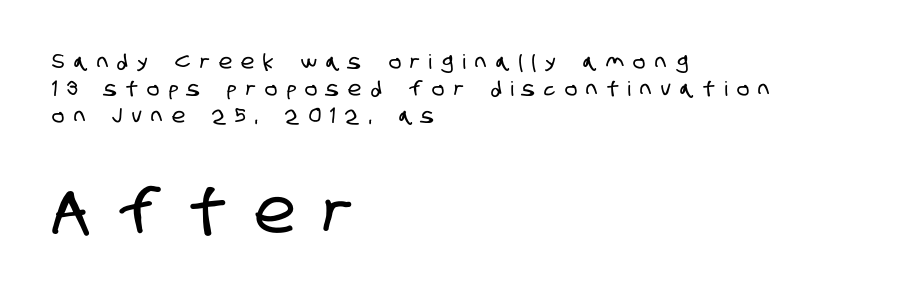
The specimen omits any rule beneath the text block's lines. Nope, no serifs anywhere on these letters. Compared with typical body copy, the letter spacing here is much looser. Is the lower block the larger one? Yes — the lower block carries the bigger type. Do the characters align in a grid? No, the font is proportional. The space between consecutive lines is moderate.
